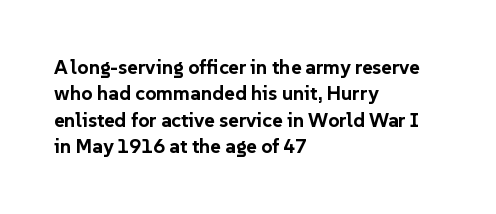
The image shows 20 px bold type, upright; set left-aligned, normal line spacing (1.32x), normal letter spacing, not underlined.
